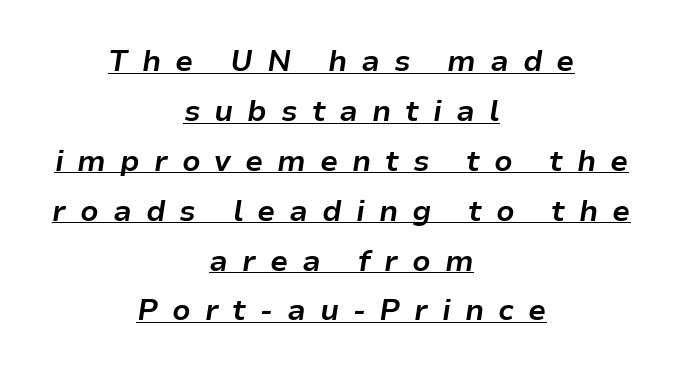
These lines are rendered in a variable-pitch font. Inter-character spacing is expanded well beyond the font's built-in metrics. Notice how the stems are inclined rather than vertical — that's the hallmark of italics. Strokes here are thick enough to call this a true bold. Line starts and ends both wander, symmetrically. Quick note: underline on.
